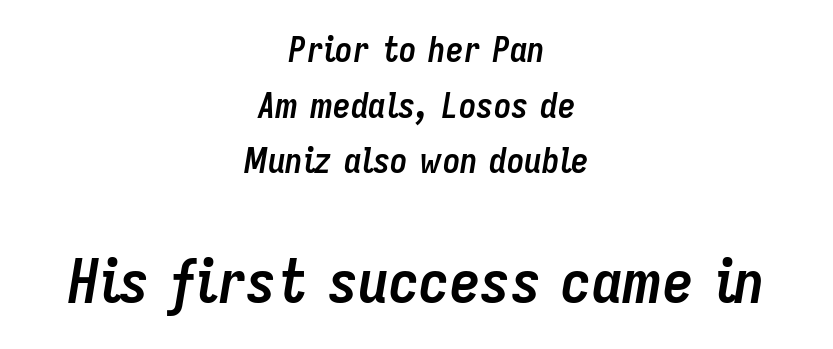
The image shows 61 px semibold, condensed type, italic (leaning right); set centered, normal line spacing (1.59x), normal letter spacing, not underlined; the second (bottom) block is 1.74x larger; low stroke contrast and a medium x-height.
